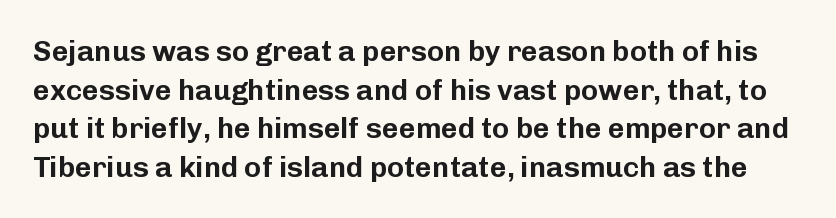
Q: Is the text italic (slanted)? A: No, it is upright.
Q: Is the typeface a serif or a sans-serif typeface? A: Sans-serif.
Q: Is the text underlined? A: No.
Q: Is the spacing between letters normal or unusually wide? A: Normal.
Q: Is the spacing between lines tight, normal or loose? A: Normal.
Q: Width (condensed, normal, or wide)? A: Normal.
Q: Stroke contrast? A: Low.
Q: x-height? A: Medium.
Q: Monospaced? A: No.
